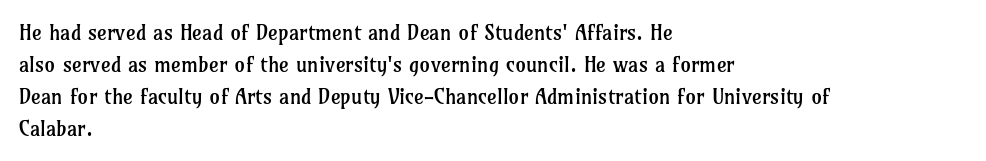
Q: Is the text bold? A: No.
Q: Is the text italic (slanted)? A: No, it is upright.
Q: Is the text underlined? A: No.
Q: How is the paragraph aligned? A: Left-aligned.
Q: Is the spacing between letters normal or unusually wide? A: Normal.
Q: Is the spacing between lines tight, normal or loose? A: Normal.
